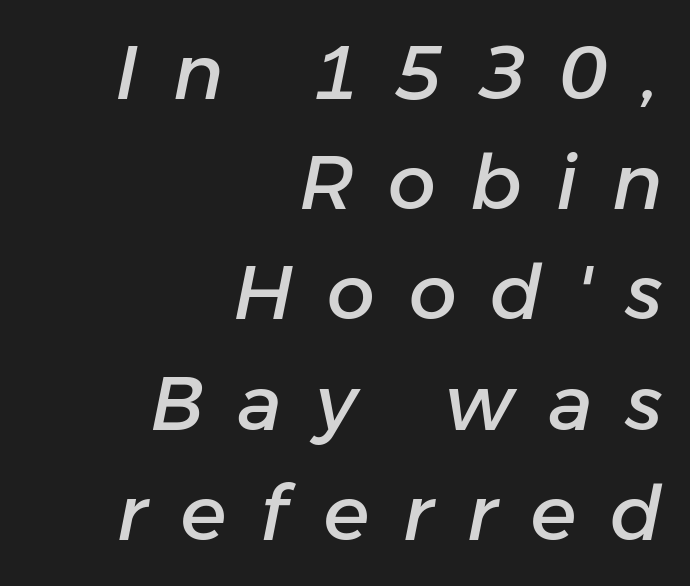
The image shows 76 px text type, italic (leaning right); set right-aligned, normal line spacing (1.45x), unusually wide letter spacing (+0.45 em), not underlined; low stroke contrast and a medium x-height.
